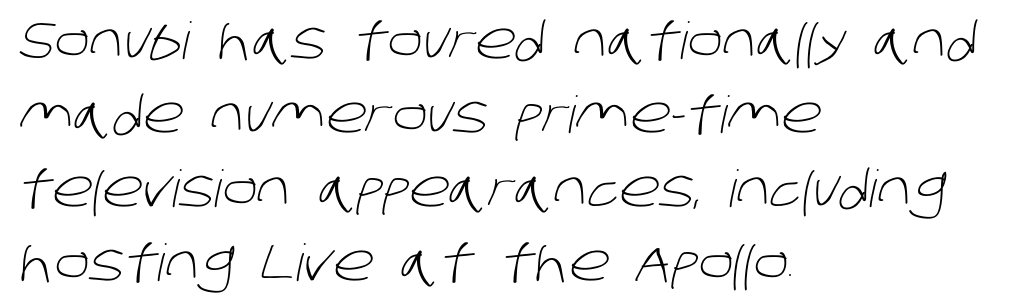
Notice how the passage keeps a crisp vertical edge on the left only. The space directly below the letters is spotless. Compared with a typical body face, this is equally light or lighter still. Vertically, the passage feels balanced, rows spaced as you'd expect. Does extra space separate the letters? No, they use regular spacing.
